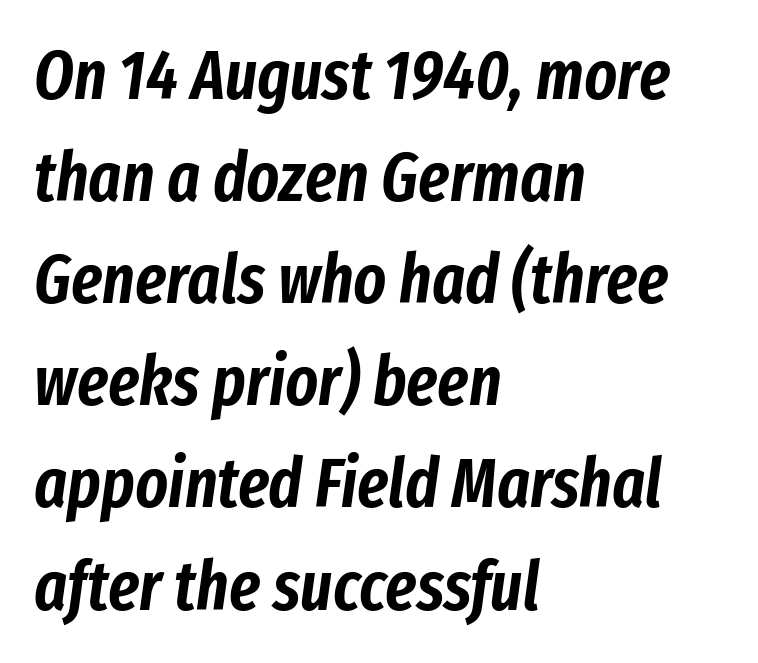
The rag falls on the right side of this text block. If you drew a line through each stem, it would be angled. The rendering keeps characters at their native spacing. The rendering uses a moderate line-height, typical for paragraphs. Unmarked baselines from the first word to the last. Each letter keeps its own natural width here, so spacing adapts to shape.
